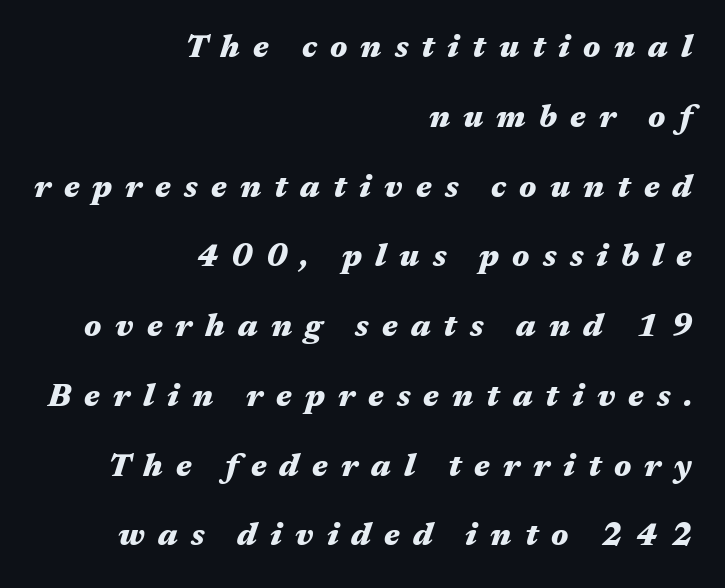
{"italic": "yes", "lean": "right", "slant_degrees": 17, "bold": "yes", "weight": "heavy", "width": "wide", "stroke_contrast": "medium", "x_height": "medium", "monospaced": "no", "underline": "no", "align": "right", "line_spacing": "loose", "line_spacing_ratio": 2.18, "letter_spacing": "wide", "letter_spacing_em": 0.41, "glyph_px": 32}
